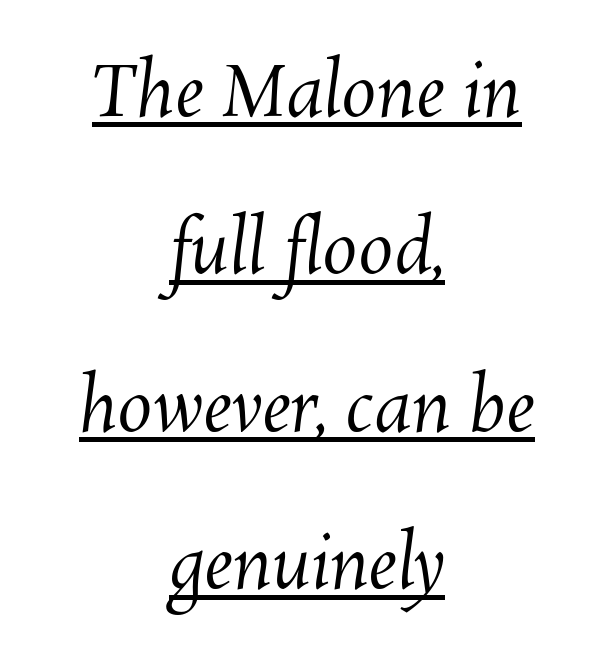
Q: Is the text bold? A: No.
Q: Is the text underlined? A: Yes.
Q: How is the paragraph aligned? A: Centered.
Q: Is the spacing between letters normal or unusually wide? A: Normal.
Q: Is the spacing between lines tight, normal or loose? A: Loose.
Q: Width (condensed, normal, or wide)? A: Normal.
Q: Stroke contrast? A: Medium.
Q: x-height? A: Medium.
Q: Monospaced? A: No.
